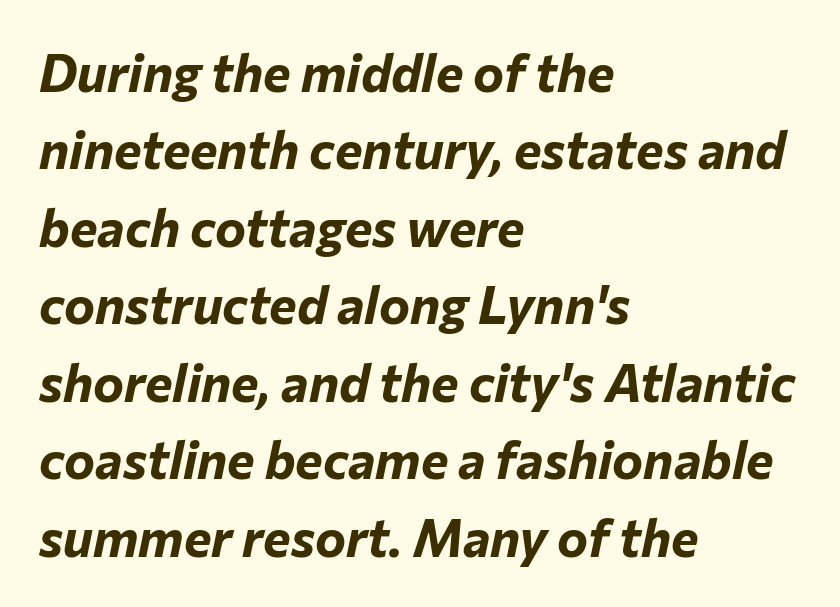
The image shows 52 px bold type, italic (leaning right); set left-aligned, normal line spacing (1.49x), normal letter spacing, not underlined; low stroke contrast and a medium x-height.
